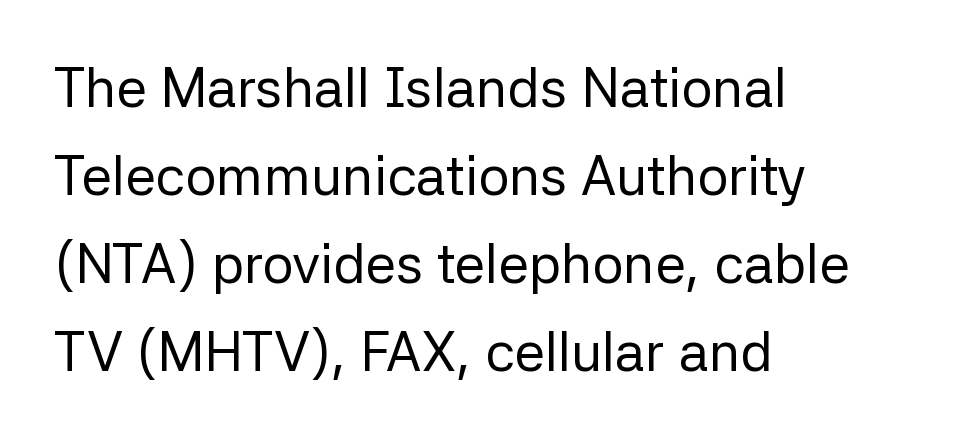
All the whitespace from short lines collects on the right. Spacing verdict: proportional, widths tailored to each character. Beneath every word, the page is bare. The font's upright variant was chosen for this text.
